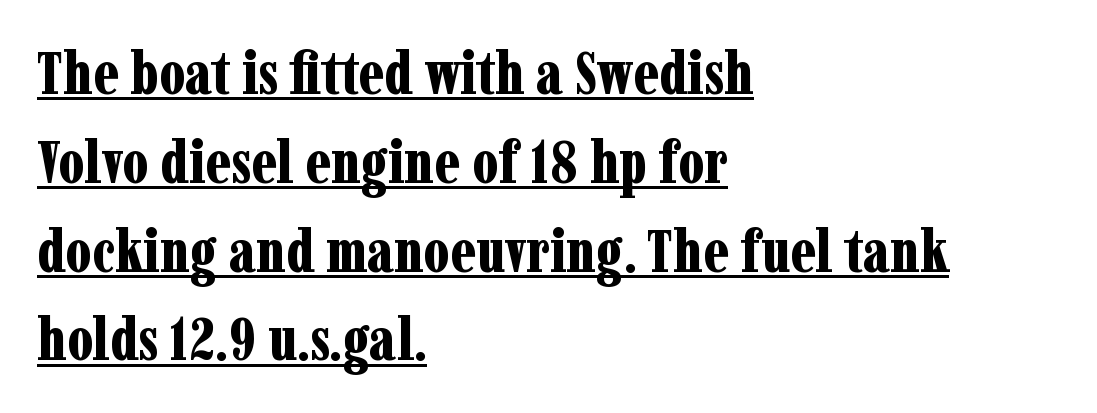
{"serif": "yes", "italic": "no", "bold": "yes", "weight": "bold", "width": "condensed", "stroke_contrast": "low", "x_height": "medium", "monospaced": "no", "underline": "yes", "align": "left", "line_spacing": "normal", "line_spacing_ratio": 1.48, "letter_spacing": "normal", "letter_spacing_em": 0.0, "glyph_px": 60}
